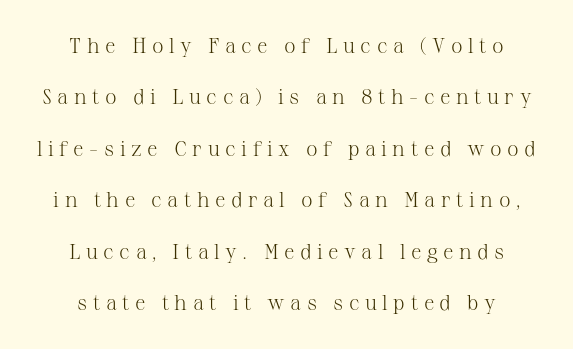
{"italic": "no", "bold": "no", "underline": "no", "line_spacing": "loose", "line_spacing_ratio": 2.45, "letter_spacing": "wide", "letter_spacing_em": 0.26, "glyph_px": 21}
